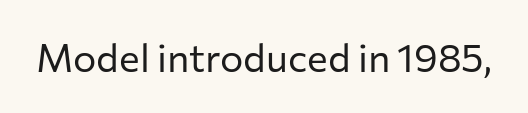
A typesetter would mark this as roman, not italic. The glyphs are unaccompanied by any horizontal stroke below them. The weight tops out at a normal text grade. Here the glyphs are tracked normally, forming tight word shapes. Letterform terminals end flat and unadorned throughout the passage.
